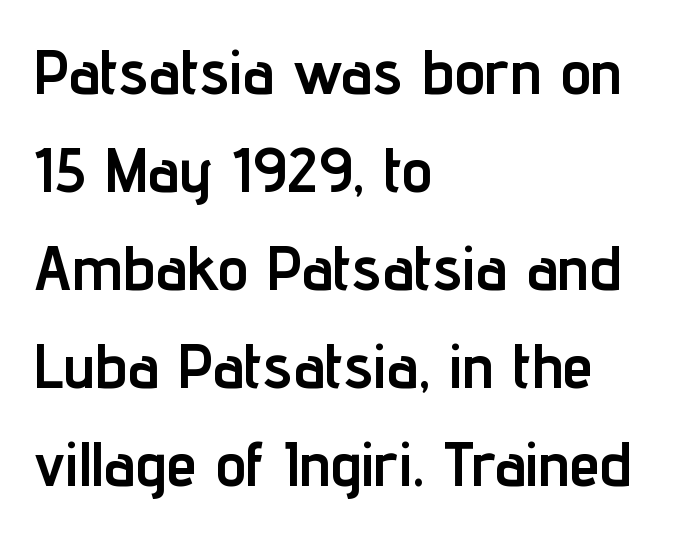
Quick note: interline space is typical. Rule under the text: the space is simply empty. Classification — sans serif. Between one letter and the next there's only the usual sliver of space. The text block is weighted toward the left margin, trailing off unevenly rightward. Plenty of ink on the page — the face is bold.
